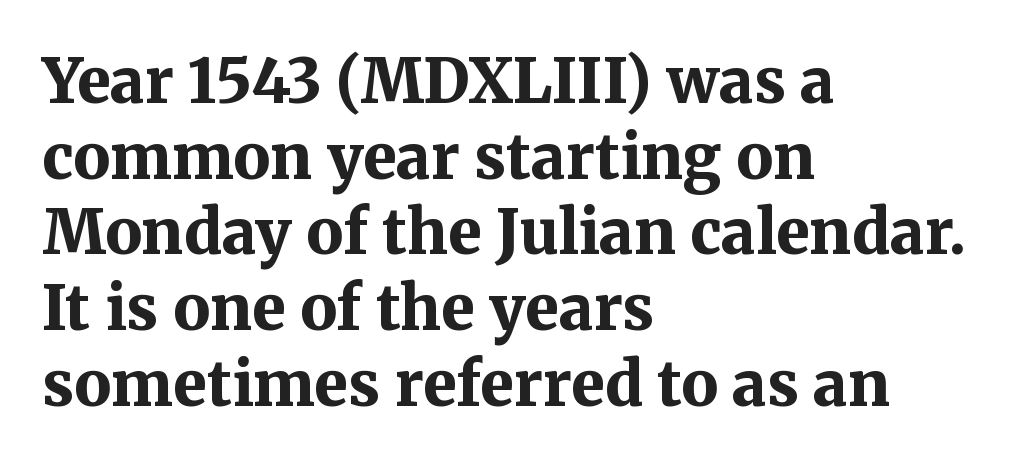
Observe the serifs anchoring each vertical stroke in this sample. In terms of posture, this sample is upright. Leftover space on each line is placed entirely after the last word. Note the varied advance widths — an 'i' is clearly narrower than an 'm'. Unmarked baselines from the first word to the last.
